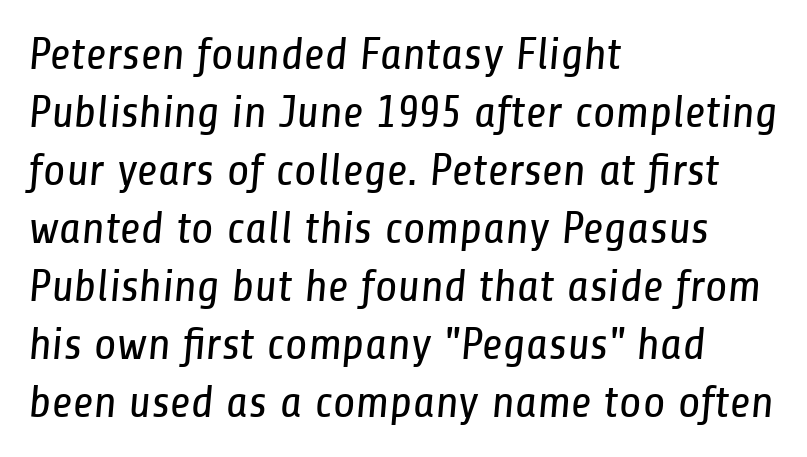
The image shows 46 px regular-weight, condensed sans-serif type; set left-aligned, normal line spacing (1.26x), normal letter spacing, not underlined; low stroke contrast and a medium x-height.
